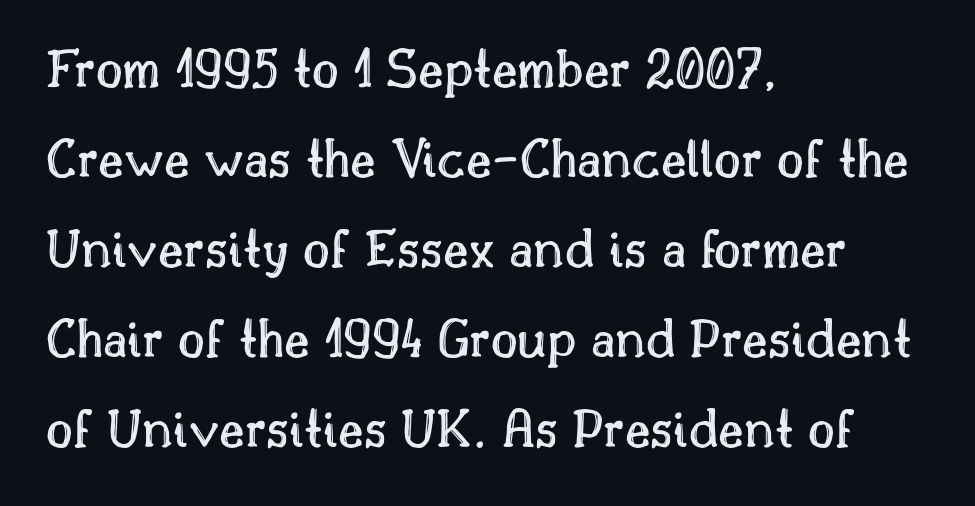
Between one letter and the next there's only the usual sliver of space. The words here are not underlined. The face used here is proportionally spaced, like ordinary book or web type. If you measured baseline to baseline, you'd find a middling distance. Do the letters lean? They stand straight.
